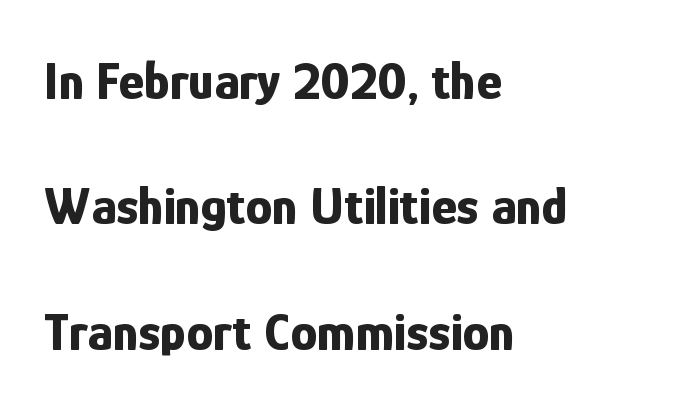
Unlike a traditional serif, this face leaves its strokes unadorned. All the whitespace from short lines collects on the right. Posture: upright roman. The glyphs are unaccompanied by any horizontal stroke below them.
